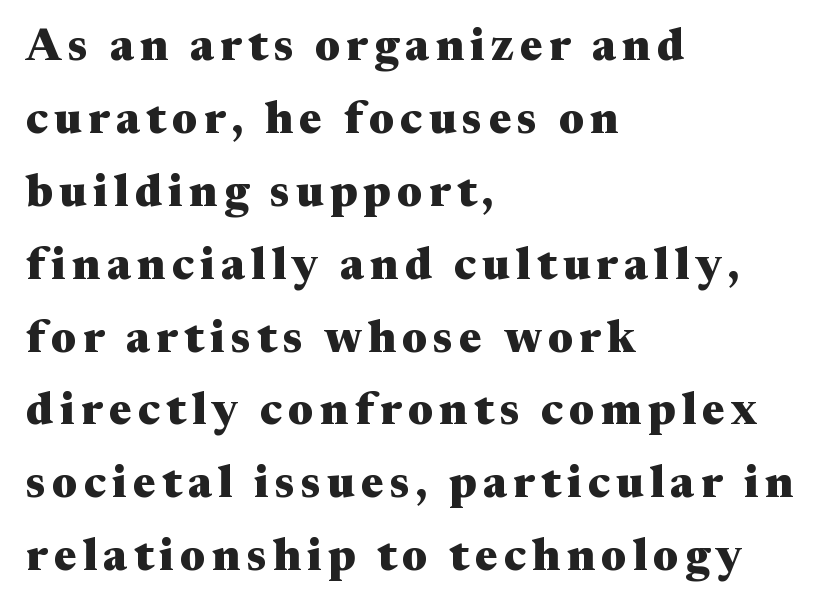
The image shows 45 px heavy, wide serif type, upright; set left-aligned, normal line spacing (1.62x), not underlined; medium stroke contrast and a medium x-height.
